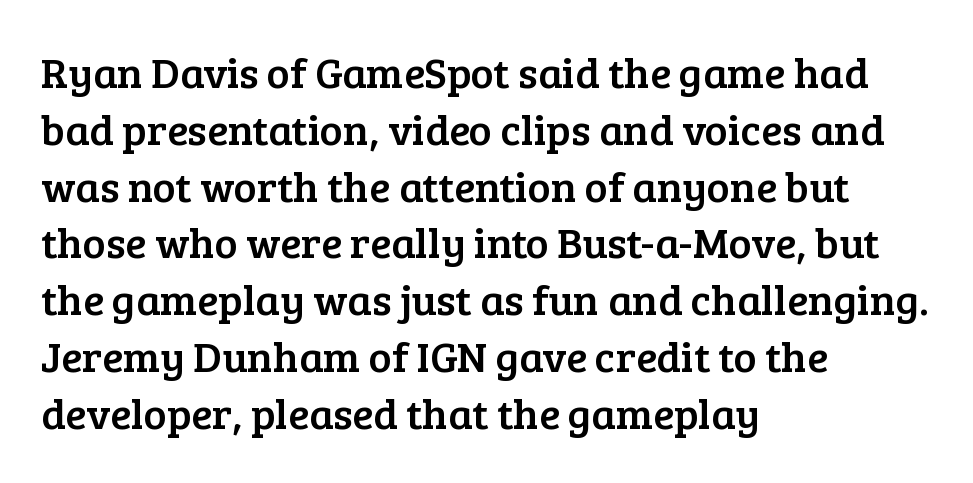
Q: Is the text italic (slanted)? A: No, it is upright.
Q: Is the typeface a serif or a sans-serif typeface? A: Serif.
Q: Is the text underlined? A: No.
Q: How is the paragraph aligned? A: Left-aligned.
Q: Is the spacing between letters normal or unusually wide? A: Normal.
Q: Is the spacing between lines tight, normal or loose? A: Normal.
Q: Width (condensed, normal, or wide)? A: Normal.
Q: Stroke contrast? A: Low.
Q: x-height? A: Medium.
Q: Monospaced? A: No.
